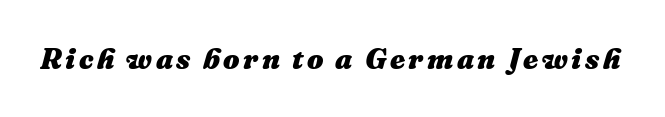
{"italic": "yes", "lean": "right", "slant_degrees": 16, "bold": "yes", "weight": "heavy", "width": "normal", "stroke_contrast": "medium", "x_height": "medium", "monospaced": "no", "underline": "no", "glyph_px": 29}
